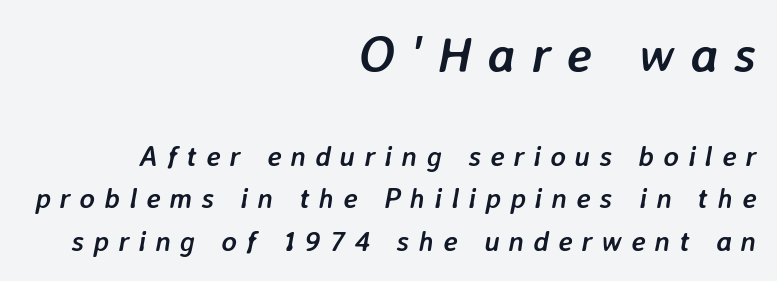
Q: Is the text bold? A: Yes.
Q: Is the text italic (slanted)? A: Yes, it leans right by about 7 degrees.
Q: Is the text underlined? A: No.
Q: How is the paragraph aligned? A: Right-aligned.
Q: Is the spacing between letters normal or unusually wide? A: Unusually wide.
Q: Is the spacing between lines tight, normal or loose? A: Normal.
Q: Which block of text is set in a larger size, the first (top) or the second (bottom)? A: The first (top) one.
Q: Width (condensed, normal, or wide)? A: Normal.
Q: Stroke contrast? A: Low.
Q: x-height? A: Medium.
Q: Monospaced? A: No.
